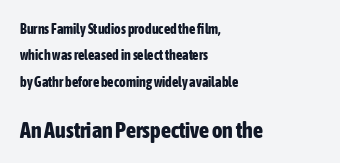
The horizontal fit of the characters is conventional and even. Rule under the text: the space is simply empty. Quick note: not italic, upright. Which of the two is more prominent by size? The second, at the bottom. The strokes are fattened all the way to bold.
